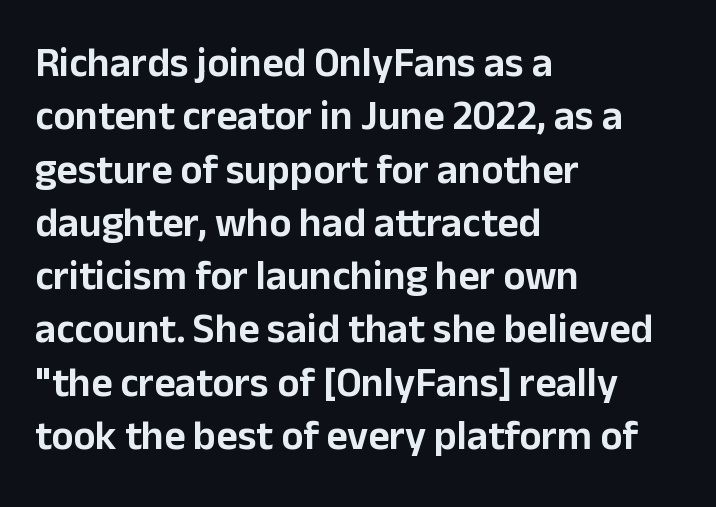
The image shows 41 px sans-serif type, upright; set left-aligned, normal line spacing (1.3x), normal letter spacing, not underlined; low stroke contrast and a medium x-height.
